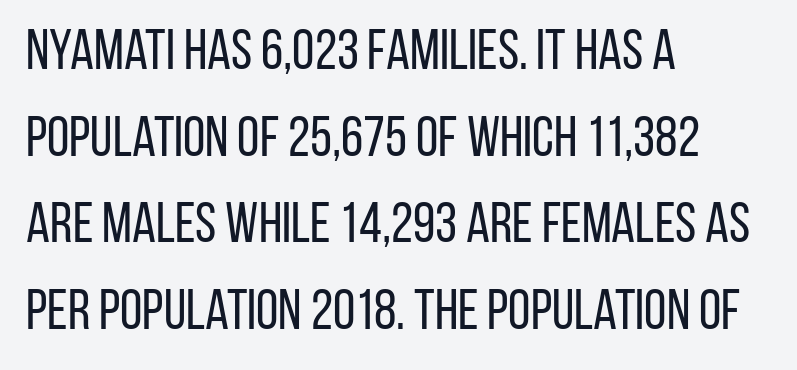
{"serif": "no", "italic": "no", "bold": "no", "weight": "regular", "width": "condensed", "stroke_contrast": "low", "x_height": "large", "monospaced": "no", "underline": "no", "align": "left", "line_spacing": "normal", "line_spacing_ratio": 1.52, "letter_spacing": "normal", "letter_spacing_em": 0.0, "glyph_px": 57}
